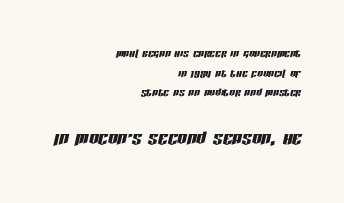
There's an unmistakable incline to the writing here. Horizontal alignment here is rightward, an uncommon choice for prose. Observe the ordinary spacing: letters are neighbours, not strangers. A clean baseline with only descenders dipping below it. Each new line begins a customary step beneath the previous one.
